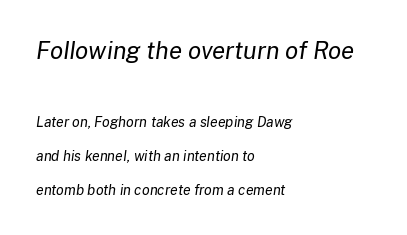
Note: larger setting up top, smaller setting below. Compared with ordinary roman type, these characters are visibly tilted. The letters look calm and open, with moderate or lighter stems. Which margin do the lines hug? The left one — the right edge is uneven. The area under the type is left untouched.
